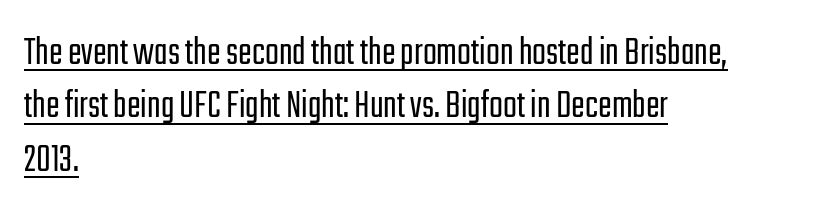
The image shows 41 px light, condensed sans-serif type, upright; set left-aligned, normal line spacing (1.3x), normal letter spacing, underlined; low stroke contrast and a medium x-height.
